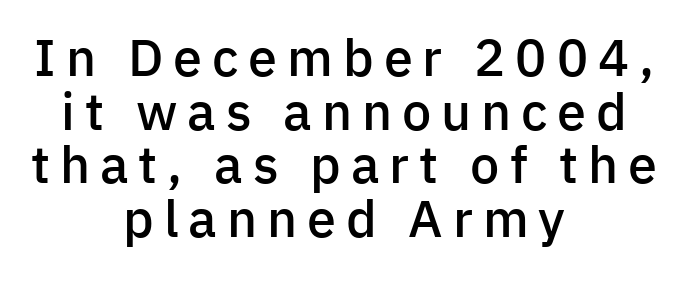
{"serif": "no", "italic": "no", "bold": "semi", "weight": "semibold", "width": "normal", "stroke_contrast": "low", "x_height": "medium", "monospaced": "no", "underline": "no", "align": "center", "line_spacing": "tight", "line_spacing_ratio": 1.03, "glyph_px": 52}
